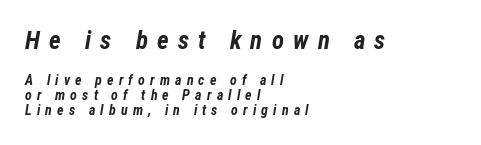
{"italic": "yes", "lean": "right", "slant_degrees": 12, "bold": "yes", "underline": "no", "align": "left", "line_spacing": "tight", "line_spacing_ratio": 1.08, "letter_spacing": "wide", "letter_spacing_em": 0.37, "larger_block": "first", "size_ratio": 1.79, "glyph_px": 25}
